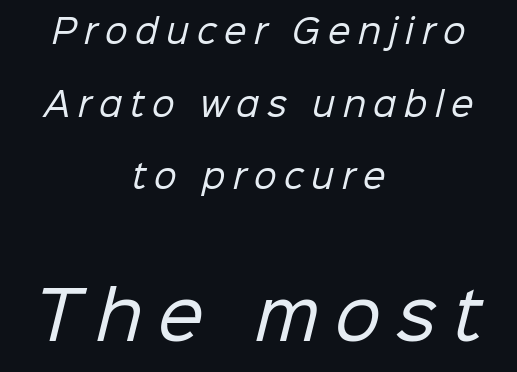
{"serif": "no", "bold": "no", "weight": "regular", "width": "normal", "stroke_contrast": "low", "x_height": "medium", "monospaced": "no", "underline": "no", "align": "center", "line_spacing": "loose", "line_spacing_ratio": 2.27, "letter_spacing": "wide", "letter_spacing_em": 0.24, "larger_block": "second", "size_ratio": 2.03, "glyph_px": 65}
